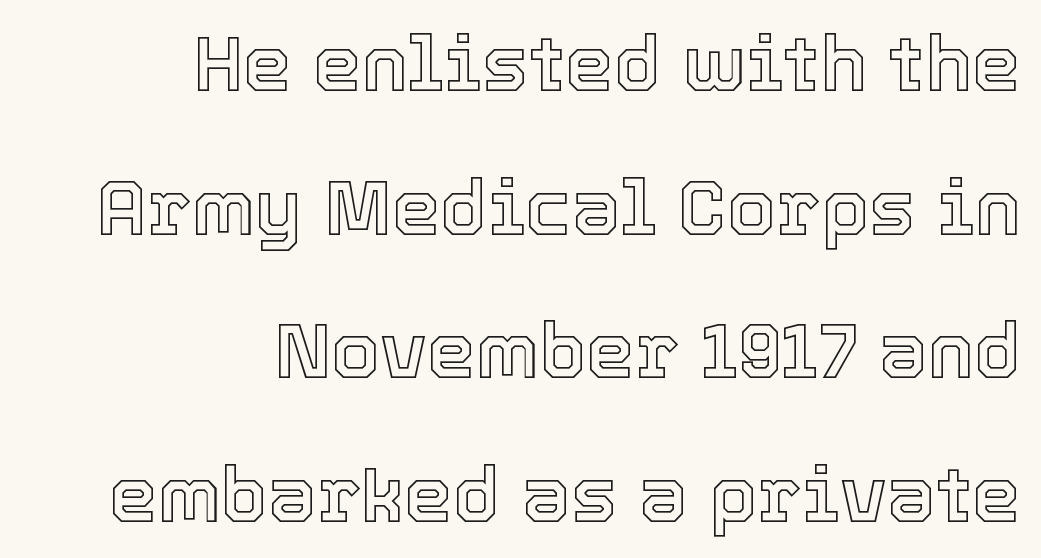
{"italic": "no", "width": "normal", "x_height": "medium", "monospaced": "no", "underline": "no", "align": "right", "line_spacing_ratio": 1.84, "letter_spacing": "normal", "letter_spacing_em": 0.0, "glyph_px": 78}
